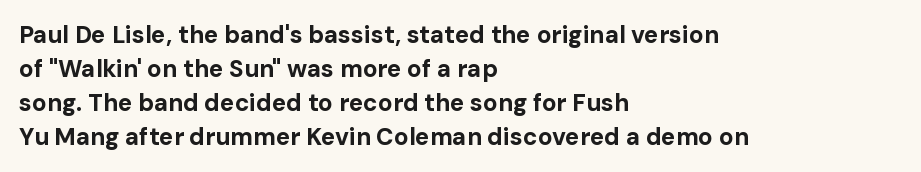
Check under the words: just untouched page. The lettering stays uniformly vertical, giving the passage a roman look. Does the weight exceed regular? Yes, all the way to bold. Leading: standard.
